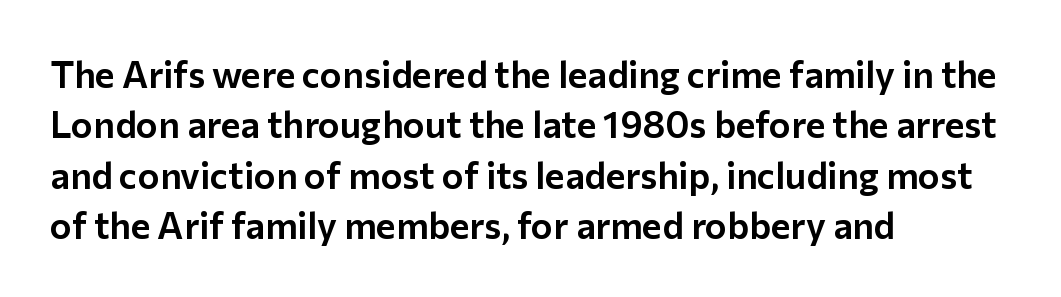
The image shows 37 px sans-serif type, upright; set left-aligned, normal line spacing (1.36x), normal letter spacing, not underlined; low stroke contrast and a medium x-height.
